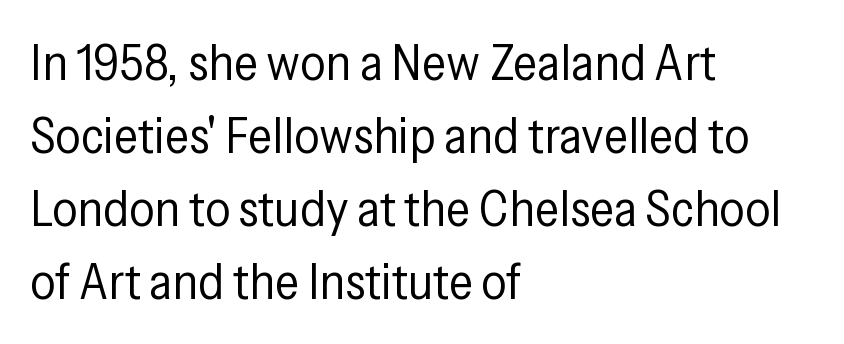
{"serif": "no", "italic": "no", "bold": "no", "weight": "regular", "width": "condensed", "stroke_contrast": "low", "x_height": "medium", "monospaced": "no", "underline": "no", "align": "left", "line_spacing": "normal", "line_spacing_ratio": 1.46, "letter_spacing": "normal", "letter_spacing_em": 0.0, "glyph_px": 50}
